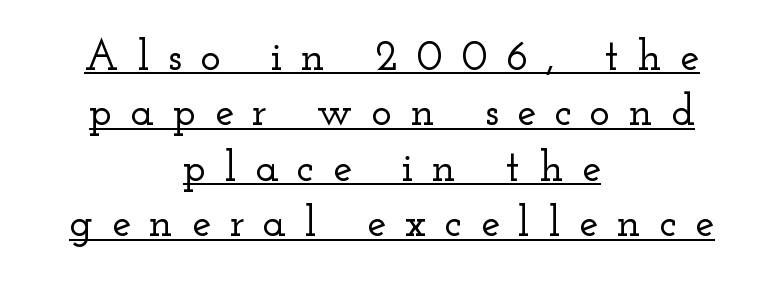
Does the type have serifs? Yes, each stem ends in a small foot. The specimen reads as upright at a glance. Think of a printed novel: that variable character pitch is what you see here. The leading is moderate, giving the passage an even texture. Each line is balanced around a shared central axis. Decoration check: the copy is underlined.
